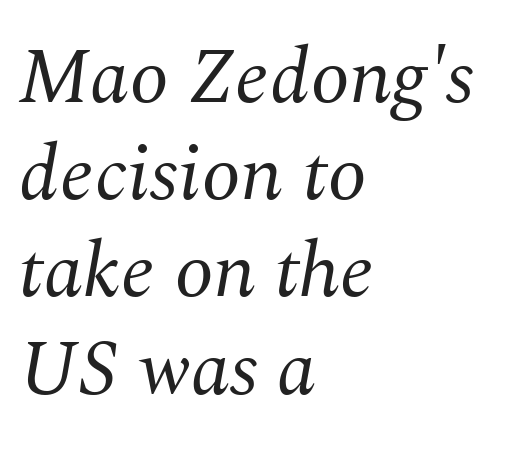
Caption: standard tracking, unaltered. Descenders are the only things crossing below the line. Nothing heavy about these letters — not bold at all. Looking at the ascenders, they clearly lean. The letters advance in unequal steps, a hallmark of proportional type. This sample uses a serif face.
